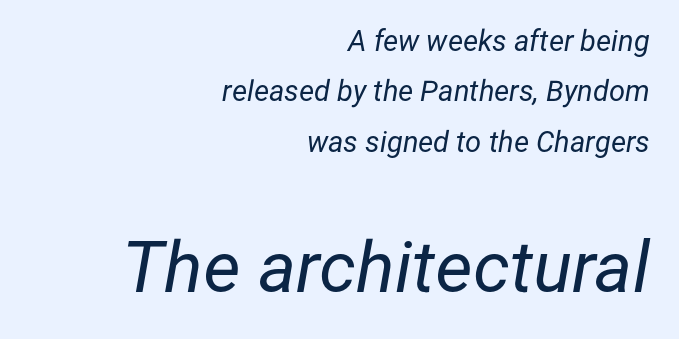
{"italic": "yes", "lean": "right", "slant_degrees": 12, "bold": "no", "weight": "regular", "width": "normal", "stroke_contrast": "low", "x_height": "medium", "monospaced": "no", "underline": "no", "align": "right", "line_spacing_ratio": 1.74, "letter_spacing": "normal", "letter_spacing_em": 0.0, "larger_block": "second", "size_ratio": 2.48, "glyph_px": 72}
